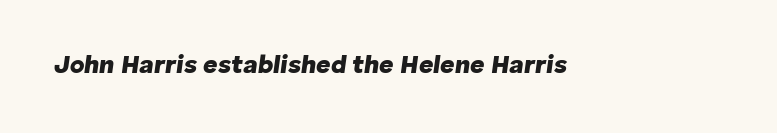
A typesetter would mark this as italic. In terms of letterspacing, this is plain default setting. Heavy, bold letterforms. Honestly, there is no underline to notice here at all.
